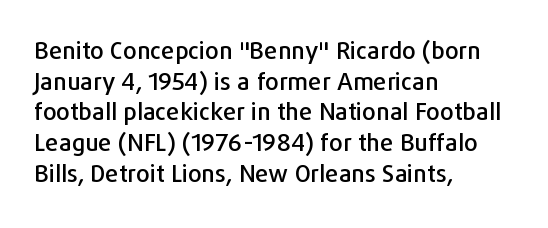
These lines stack with their left ends in a neat column. This sample uses plain, unmodified letter spacing. Rows of type keep a routine distance in the vertical direction. The glyphs are unaccompanied by any horizontal stroke below them. Vertical strokes here are truly vertical.
